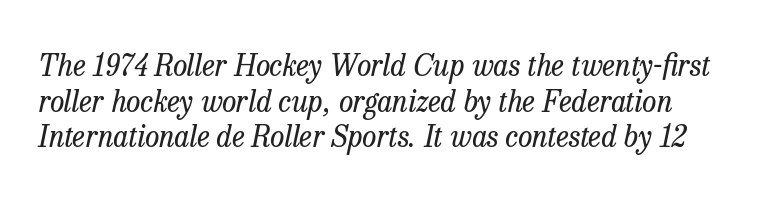
Q: Is the text bold? A: No.
Q: Is the text italic (slanted)? A: Yes, it leans right by about 13 degrees.
Q: Is the typeface a serif or a sans-serif typeface? A: Serif.
Q: Is the text underlined? A: No.
Q: Is the spacing between letters normal or unusually wide? A: Normal.
Q: Width (condensed, normal, or wide)? A: Normal.
Q: Stroke contrast? A: Low.
Q: x-height? A: Medium.
Q: Monospaced? A: No.
